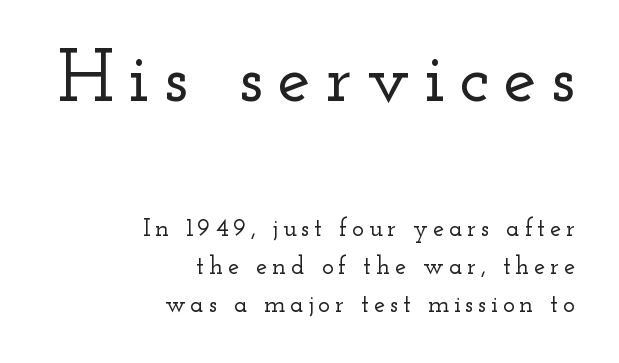
{"serif": "yes", "italic": "no", "width": "wide", "stroke_contrast": "low", "x_height": "small", "monospaced": "no", "underline": "no", "align": "right", "line_spacing": "normal", "line_spacing_ratio": 1.51, "larger_block": "first", "size_ratio": 3.0, "glyph_px": 75}
